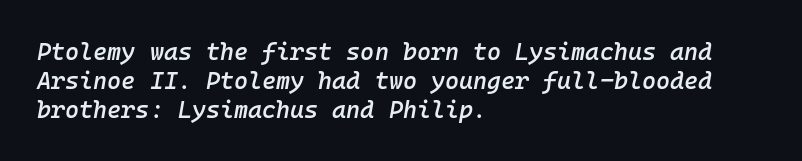
The baseline area is clear. No extra tracking has been applied to these lines. What weight is shown? A semibold, between regular and bold. The passage is arranged the way most books set body copy — flush left. The letters are slanted; this is an italic face.
